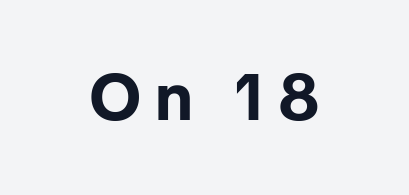
{"serif": "no", "italic": "no", "bold": "yes", "weight": "bold", "width": "normal", "stroke_contrast": "low", "x_height": "medium", "monospaced": "no", "underline": "no", "letter_spacing": "wide", "letter_spacing_em": 0.21, "glyph_px": 65}
